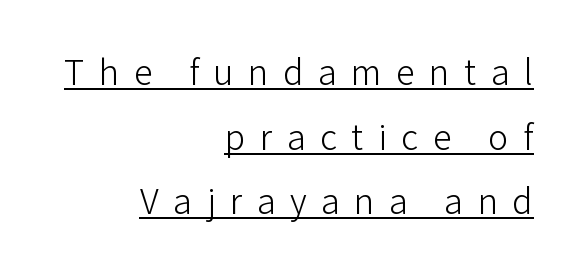
The image shows 34 px light sans-serif type, upright; set right-aligned, loose line spacing (1.9x), unusually wide letter spacing (+0.43 em), underlined; low stroke contrast and a medium x-height.
